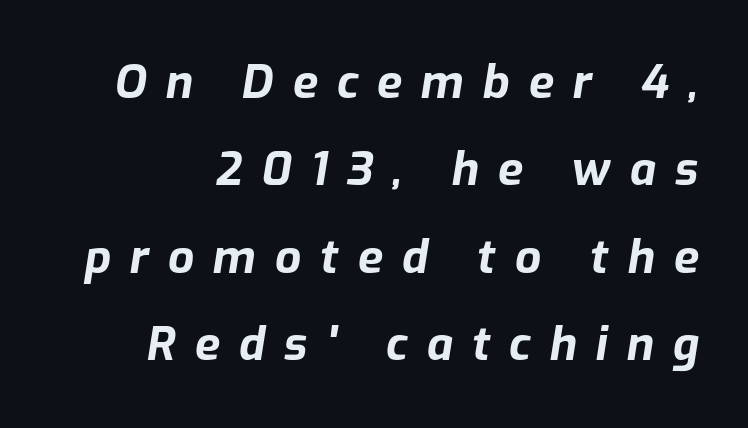
Q: Is the text bold? A: Yes.
Q: Is the text italic (slanted)? A: Yes, it leans right by about 9 degrees.
Q: Is the text underlined? A: No.
Q: Is the spacing between letters normal or unusually wide? A: Unusually wide.
Q: Is the spacing between lines tight, normal or loose? A: Loose.
Q: Width (condensed, normal, or wide)? A: Normal.
Q: Stroke contrast? A: Low.
Q: x-height? A: Medium.
Q: Monospaced? A: No.
